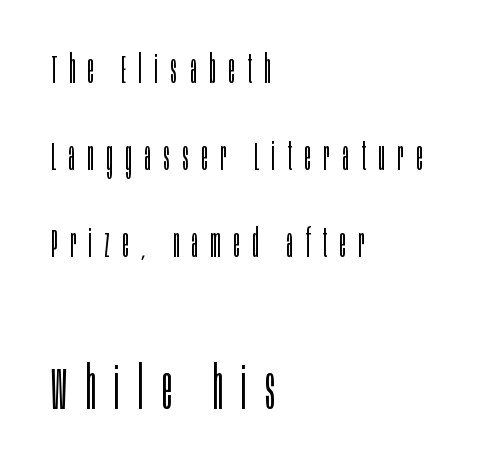
The image shows 60 px light, condensed sans-serif type, upright; set left-aligned, loose line spacing (2.18x), unusually wide letter spacing (+0.31 em), not underlined; the second (bottom) block is 1.5x larger; low stroke contrast and a large x-height.
